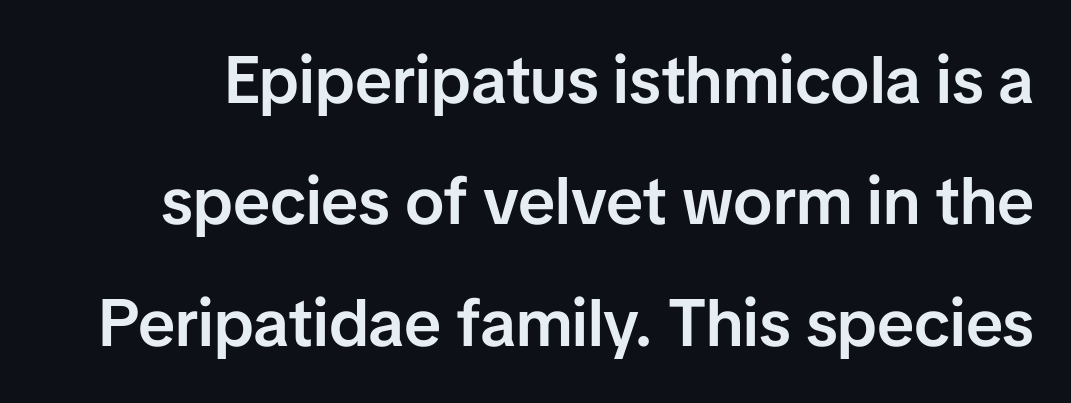
The image shows 66 px semibold sans-serif type, upright; set line spacing 1.84x, normal letter spacing, not underlined; low stroke contrast and a medium x-height.
